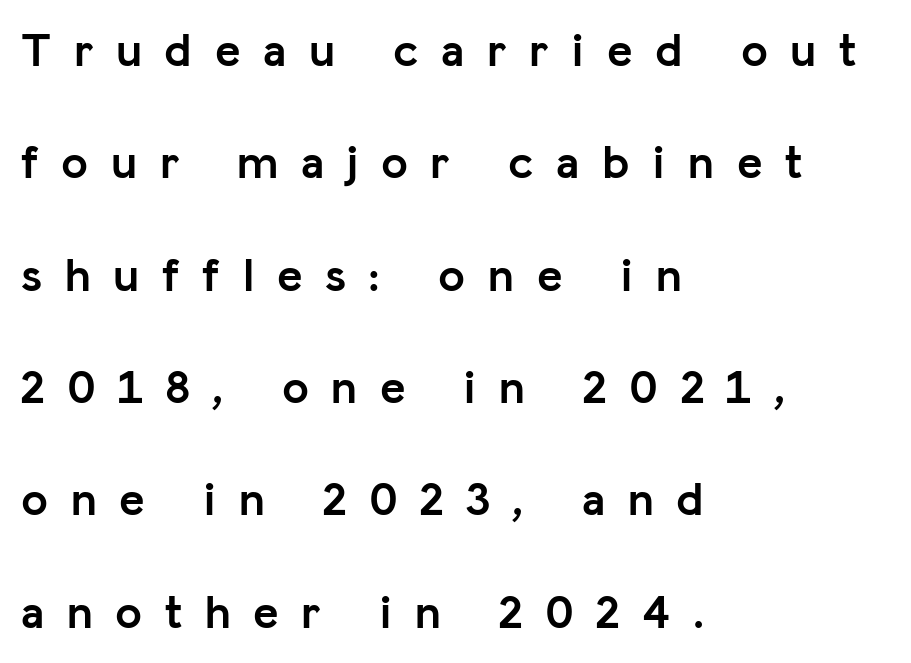
Q: Is the text bold? A: Yes.
Q: Is the text italic (slanted)? A: No, it is upright.
Q: Is the typeface a serif or a sans-serif typeface? A: Sans-serif.
Q: Is the text underlined? A: No.
Q: How is the paragraph aligned? A: Left-aligned.
Q: Is the spacing between letters normal or unusually wide? A: Unusually wide.
Q: Is the spacing between lines tight, normal or loose? A: Loose.
Q: Width (condensed, normal, or wide)? A: Normal.
Q: Stroke contrast? A: Low.
Q: x-height? A: Medium.
Q: Monospaced? A: No.
